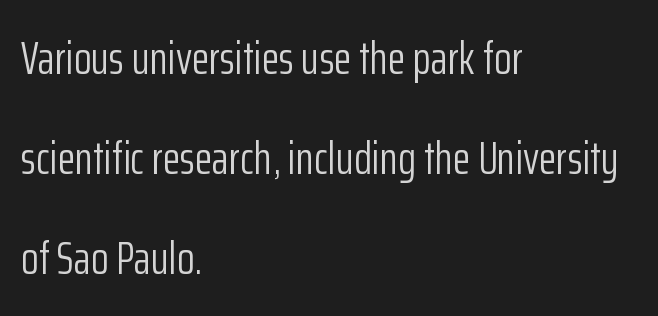
Q: Is the text bold? A: No.
Q: Is the text italic (slanted)? A: No, it is upright.
Q: Is the typeface a serif or a sans-serif typeface? A: Sans-serif.
Q: Is the text underlined? A: No.
Q: How is the paragraph aligned? A: Left-aligned.
Q: Is the spacing between letters normal or unusually wide? A: Normal.
Q: Is the spacing between lines tight, normal or loose? A: Loose.
Q: Width (condensed, normal, or wide)? A: Condensed.
Q: Stroke contrast? A: Low.
Q: x-height? A: Medium.
Q: Monospaced? A: No.
